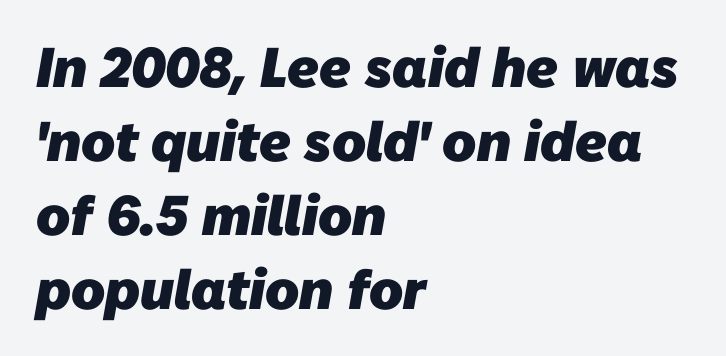
The image shows 56 px heavy sans-serif type; set left-aligned, normal line spacing (1.32x), normal letter spacing, not underlined; low stroke contrast and a medium x-height.
